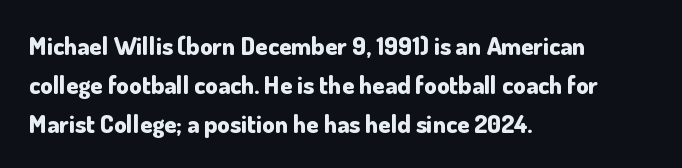
Vertical strokes here are truly vertical. In terms of letterspacing, this is plain default setting. This block has exactly the height ordinary leading produces. Pretty heavy lettering here — definitely bold.
